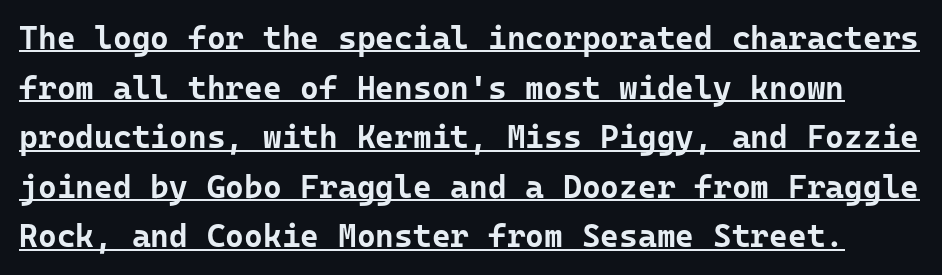
{"serif": "no", "italic": "no", "bold": "yes", "weight": "bold", "width": "normal", "stroke_contrast": "low", "x_height": "medium", "underline": "yes", "line_spacing": "normal", "line_spacing_ratio": 1.55, "letter_spacing": "normal", "letter_spacing_em": 0.0, "glyph_px": 32}
